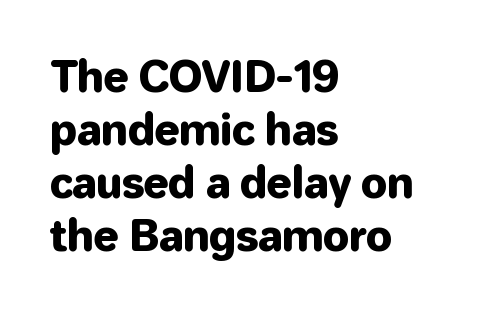
{"serif": "no", "italic": "no", "width": "normal", "stroke_contrast": "low", "x_height": "medium", "monospaced": "no", "underline": "no", "align": "left", "line_spacing": "normal", "line_spacing_ratio": 1.26, "letter_spacing": "normal", "letter_spacing_em": 0.0, "glyph_px": 42}
